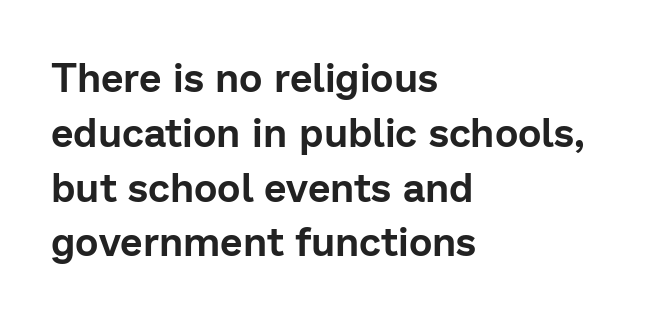
Q: Is the text italic (slanted)? A: No, it is upright.
Q: Is the typeface a serif or a sans-serif typeface? A: Sans-serif.
Q: Is the text underlined? A: No.
Q: How is the paragraph aligned? A: Left-aligned.
Q: Is the spacing between letters normal or unusually wide? A: Normal.
Q: Is the spacing between lines tight, normal or loose? A: Normal.
Q: Width (condensed, normal, or wide)? A: Normal.
Q: Stroke contrast? A: Low.
Q: x-height? A: Medium.
Q: Monospaced? A: No.
